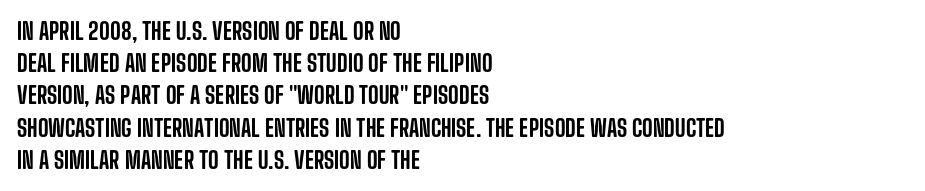
The image shows 23 px text type, upright; set left-aligned, normal line spacing (1.4x), normal letter spacing, not underlined.
